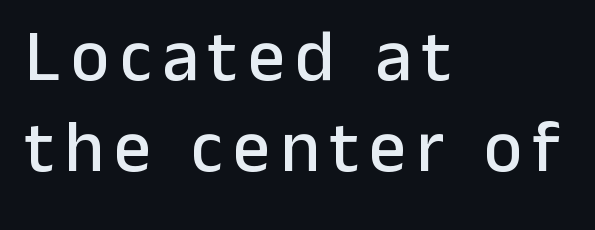
Spacing verdict: proportional, widths tailored to each character. Regular leading. Does the copy run flush right? No — it runs flush left. Designer's note — italics off, roman on. Beneath every word, the page is bare. Serif or sans? Sans — the stroke terminals are bare.
